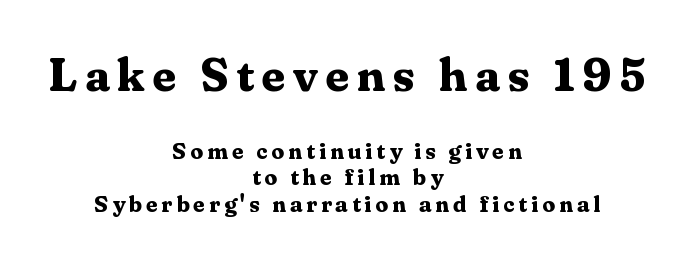
The image shows 46 px bold serif type, upright; set centered, tight line spacing (1.15x), not underlined; the first (top) block is 2.0x larger; medium stroke contrast and a medium x-height.
